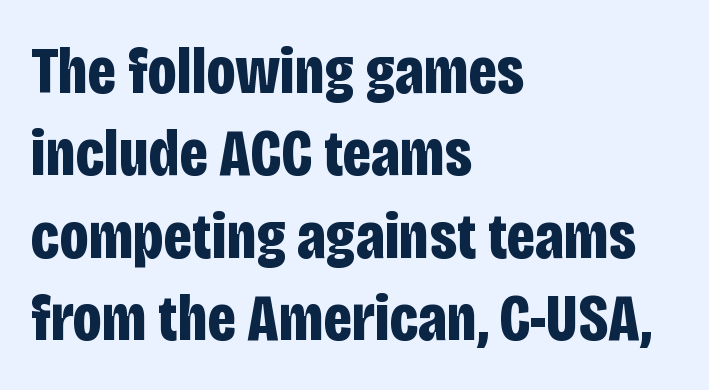
{"serif": "no", "italic": "no", "bold": "yes", "weight": "bold", "width": "condensed", "stroke_contrast": "low", "x_height": "large", "monospaced": "no", "underline": "no", "align": "left", "line_spacing": "normal", "line_spacing_ratio": 1.25, "letter_spacing": "normal", "letter_spacing_em": 0.0, "glyph_px": 66}
